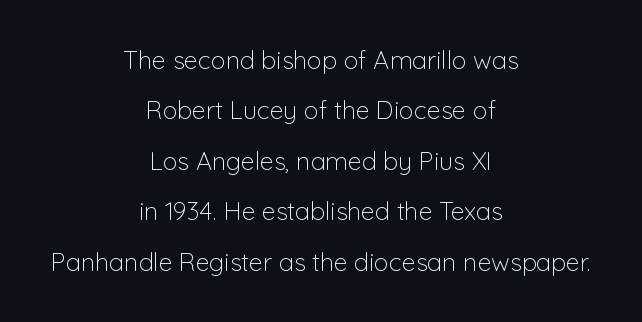
Q: Is the text bold? A: No.
Q: Is the text italic (slanted)? A: No, it is upright.
Q: Is the text underlined? A: No.
Q: How is the paragraph aligned? A: Centered.
Q: Is the spacing between letters normal or unusually wide? A: Normal.
Q: Is the spacing between lines tight, normal or loose? A: Loose.
